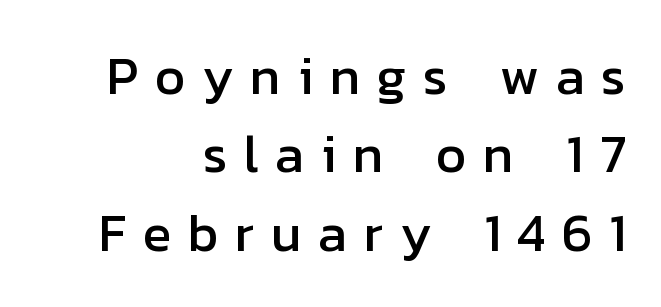
{"serif": "no", "italic": "no", "width": "normal", "stroke_contrast": "low", "x_height": "medium", "monospaced": "no", "underline": "no", "line_spacing": "normal", "line_spacing_ratio": 1.48, "letter_spacing": "wide", "letter_spacing_em": 0.31, "glyph_px": 53}
